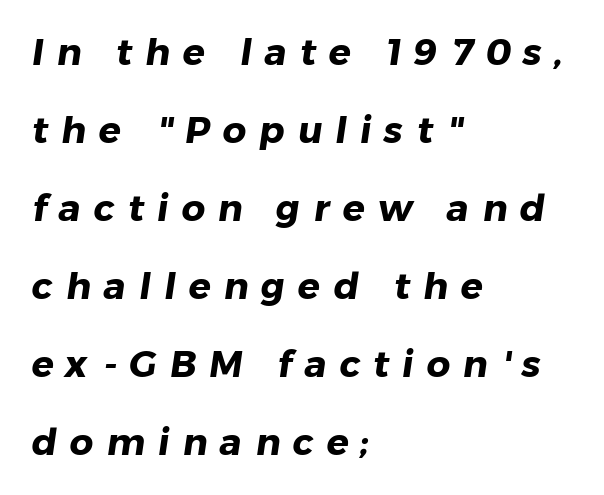
The image shows 37 px heavy sans-serif type; set left-aligned, loose line spacing (2.11x), unusually wide letter spacing (+0.35 em), not underlined; low stroke contrast and a medium x-height.
